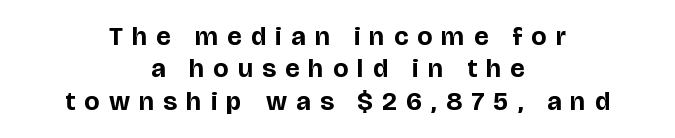
The image shows 26 px bold type, upright; set centered, normal line spacing (1.25x), unusually wide letter spacing (+0.36 em), not underlined.
